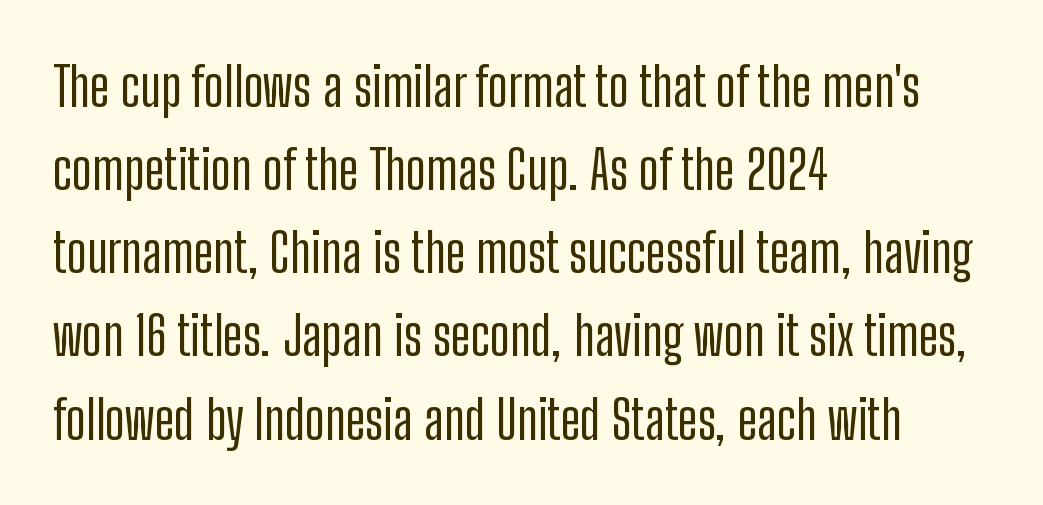
The image shows 54 px condensed sans-serif type, upright; set left-aligned, normal line spacing (1.54x), normal letter spacing, not underlined; low stroke contrast and a medium x-height.
